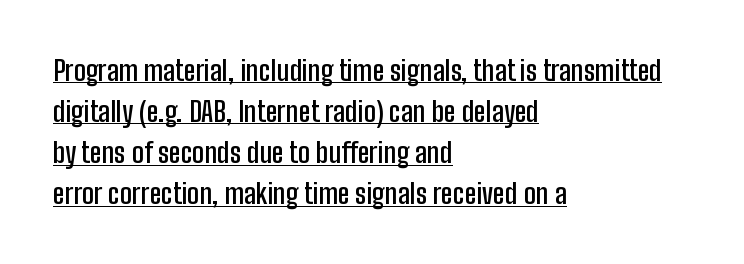
The image shows 28 px semibold, condensed sans-serif type, upright; set left-aligned, normal line spacing (1.47x), normal letter spacing, underlined; low stroke contrast and a medium x-height.
